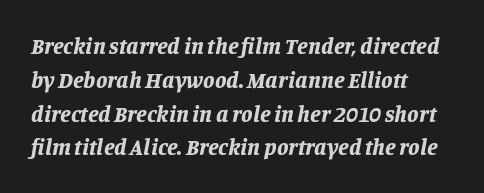
{"italic": "yes", "lean": "right", "slant_degrees": 11, "bold": "yes", "underline": "no", "align": "left", "line_spacing": "normal", "line_spacing_ratio": 1.47, "letter_spacing": "normal", "letter_spacing_em": 0.0, "glyph_px": 23}
